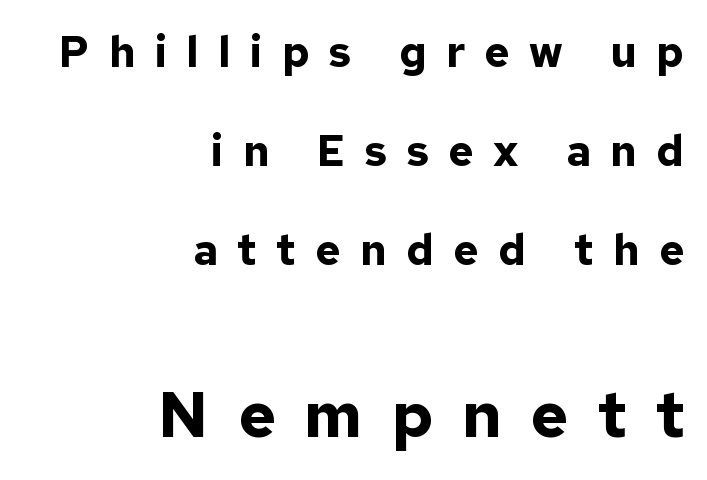
Q: Is the text bold? A: Yes.
Q: Is the text italic (slanted)? A: No, it is upright.
Q: Is the typeface a serif or a sans-serif typeface? A: Sans-serif.
Q: Is the text underlined? A: No.
Q: How is the paragraph aligned? A: Right-aligned.
Q: Is the spacing between letters normal or unusually wide? A: Unusually wide.
Q: Is the spacing between lines tight, normal or loose? A: Loose.
Q: Which block of text is set in a larger size, the first (top) or the second (bottom)? A: The second (bottom) one.
Q: Width (condensed, normal, or wide)? A: Normal.
Q: Stroke contrast? A: Low.
Q: x-height? A: Medium.
Q: Monospaced? A: No.
